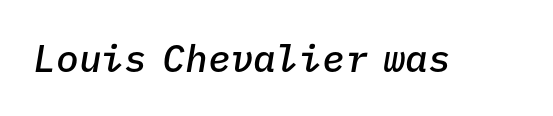
The image shows 38 px semibold type, italic (leaning right), monospaced; set normal letter spacing, not underlined; low stroke contrast and a medium x-height.
